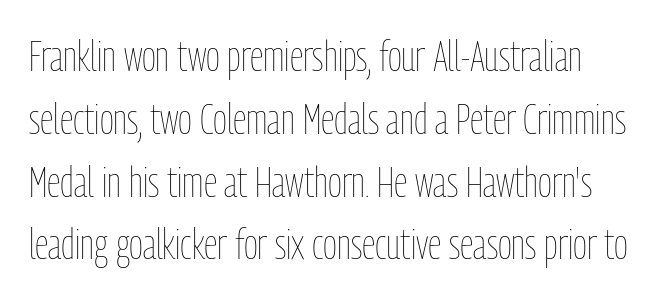
The image shows 43 px thin, condensed type, upright; set normal line spacing (1.46x), normal letter spacing, not underlined; low stroke contrast and a medium x-height.
